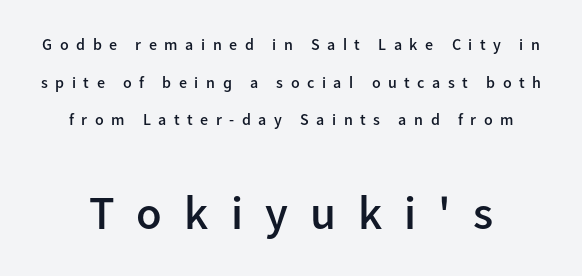
{"serif": "no", "italic": "no", "bold": "semi", "weight": "semibold", "width": "normal", "stroke_contrast": "low", "x_height": "medium", "monospaced": "no", "underline": "no", "line_spacing": "loose", "line_spacing_ratio": 2.35, "letter_spacing": "wide", "letter_spacing_em": 0.47, "larger_block": "second", "size_ratio": 2.94, "glyph_px": 47}
